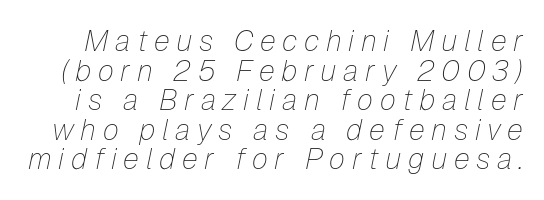
{"italic": "yes", "lean": "right", "slant_degrees": 12, "bold": "no", "weight": "thin", "width": "normal", "stroke_contrast": "low", "x_height": "medium", "monospaced": "no", "underline": "no", "line_spacing": "tight", "line_spacing_ratio": 1.02, "letter_spacing": "wide", "letter_spacing_em": 0.23, "glyph_px": 29}
